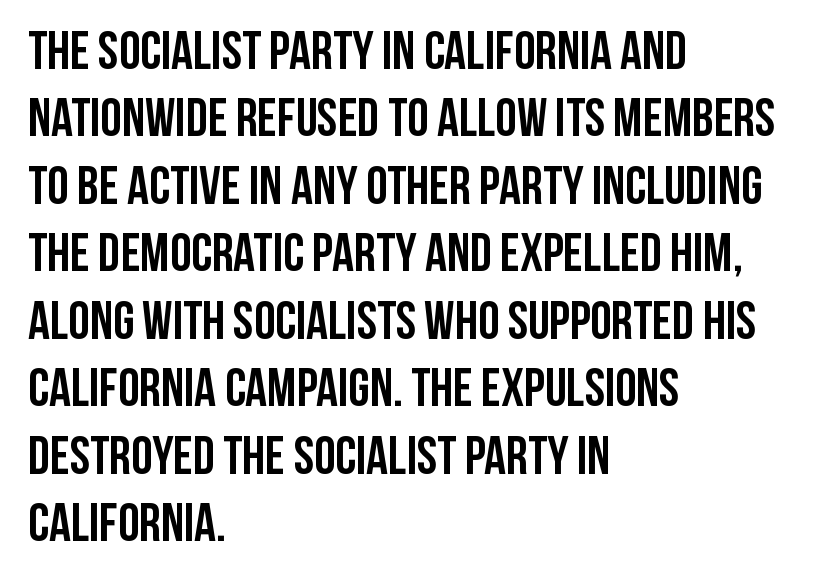
The image shows 54 px semibold, condensed sans-serif type, upright; set left-aligned, normal line spacing (1.25x), normal letter spacing, not underlined; low stroke contrast and a large x-height.
